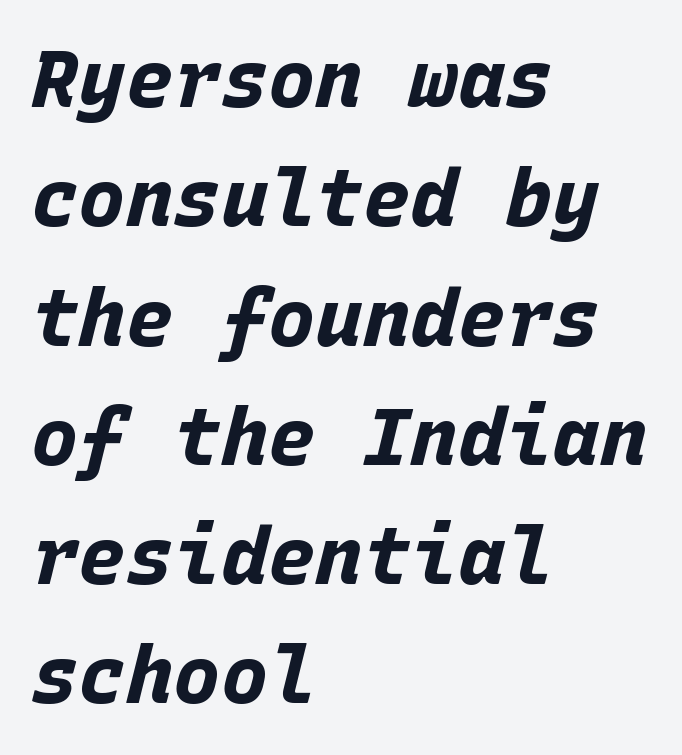
One glance says typical: line gaps are just what's usual. The passage is arranged the way most books set body copy — flush left. Heavy-handed strokes throughout: this text is bold. You could count columns in this text — the font is strictly monospaced. Clear beneath every line of the passage. The letters sit at their default tracking, neither squeezed nor spread.
